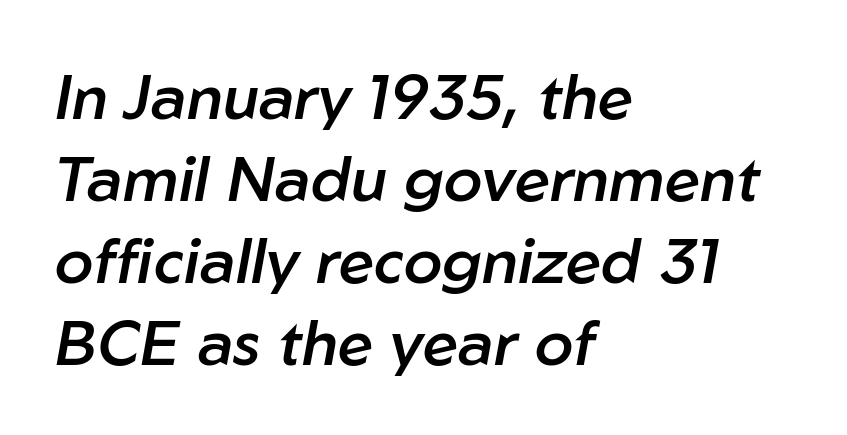
These lines are set flush left with a ragged right edge. Regarding leading, the lines here are spaced in the standard way. In terms of weight, the rendering is demibold, just under bold. Default kerning and tracking; the words read as compact shapes. The glyphs are unaccompanied by any horizontal stroke below them.
